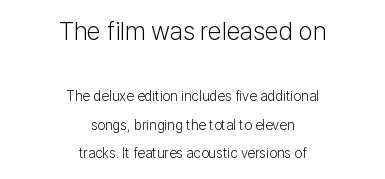
The image shows 25 px text type, upright; set centered, loose line spacing (2.04x), normal letter spacing, not underlined; the first (top) block is 1.79x larger.
